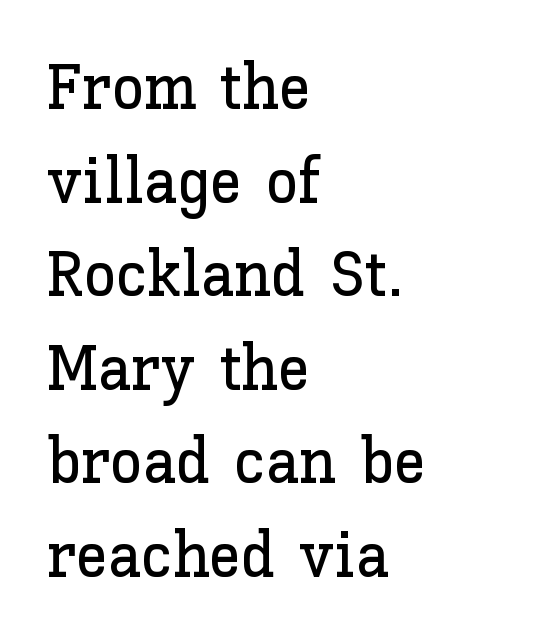
{"italic": "no", "width": "normal", "stroke_contrast": "low", "x_height": "medium", "monospaced": "no", "underline": "no", "align": "left", "line_spacing": "normal", "line_spacing_ratio": 1.44, "letter_spacing": "normal", "letter_spacing_em": 0.0, "glyph_px": 65}
